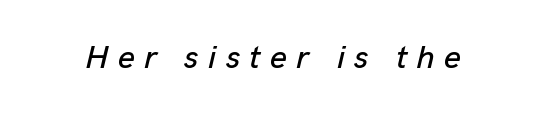
The gap between lines stays unmarked. The letterforms stand isolated, each surrounded by extra space. The rendering applies a slant to the glyphs. You could not count columns in this text — the font is proportionally spaced.
